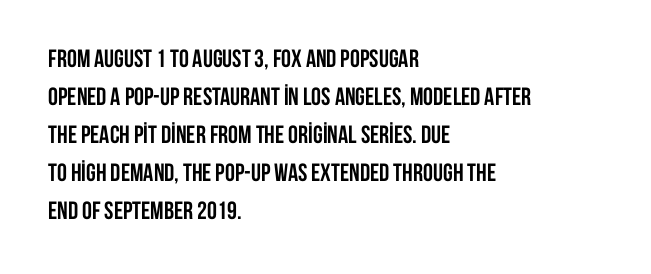
The image shows 25 px bold type, upright; set left-aligned, normal line spacing (1.52x), normal letter spacing, not underlined.
